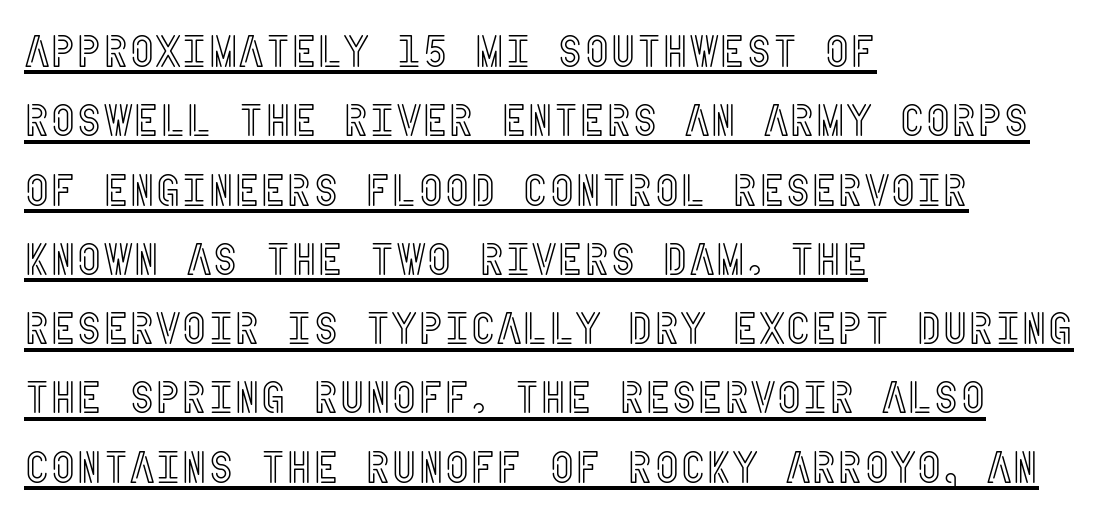
Leading: standard. These lines stack with their left ends in a neat column. Posture: vertical. This sample carries an underscore along the baseline area. These lines keep a tight, regular rhythm from letter to letter.
